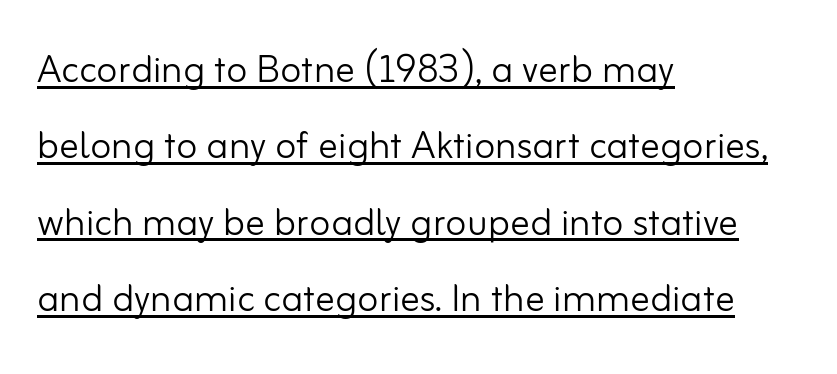
The image shows 49 px light sans-serif type, upright; set left-aligned, normal line spacing (1.56x), normal letter spacing, underlined; low stroke contrast and a small x-height.
